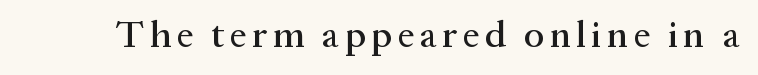
Proportional: the letters do not fall into vertical columns. Observe the serifs anchoring each vertical stroke in this sample. Quick note: underline off. Ordinary non-slanted type is in use.
